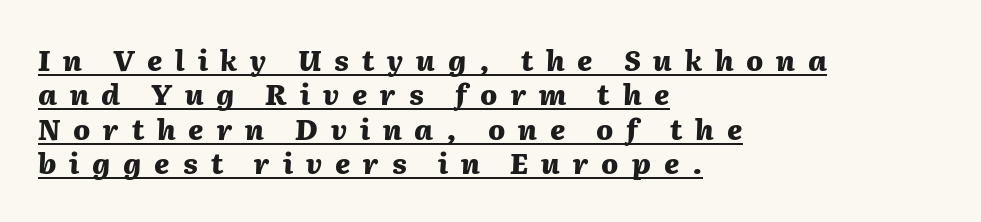
Q: Is the text bold? A: Yes.
Q: Is the text italic (slanted)? A: Yes, it leans right by about 2 degrees.
Q: Is the text underlined? A: Yes.
Q: How is the paragraph aligned? A: Left-aligned.
Q: Is the spacing between letters normal or unusually wide? A: Unusually wide.
Q: Width (condensed, normal, or wide)? A: Normal.
Q: Stroke contrast? A: Medium.
Q: x-height? A: Medium.
Q: Monospaced? A: No.
